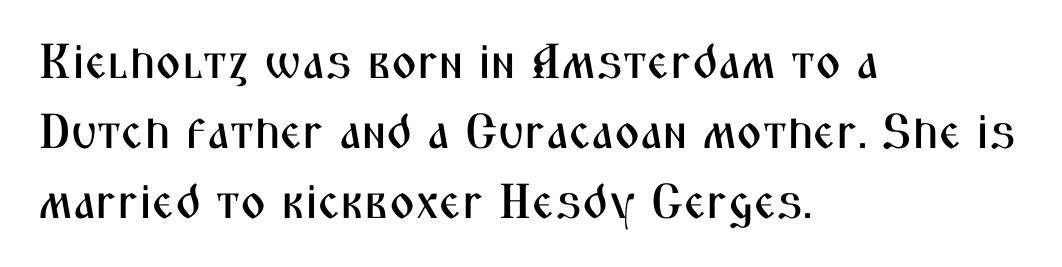
Q: Is the text italic (slanted)? A: No, it is upright.
Q: Is the typeface a serif or a sans-serif typeface? A: Sans-serif.
Q: Is the text underlined? A: No.
Q: How is the paragraph aligned? A: Left-aligned.
Q: Is the spacing between letters normal or unusually wide? A: Normal.
Q: Is the spacing between lines tight, normal or loose? A: Normal.
Q: Width (condensed, normal, or wide)? A: Condensed.
Q: Stroke contrast? A: Medium.
Q: x-height? A: Medium.
Q: Monospaced? A: No.
